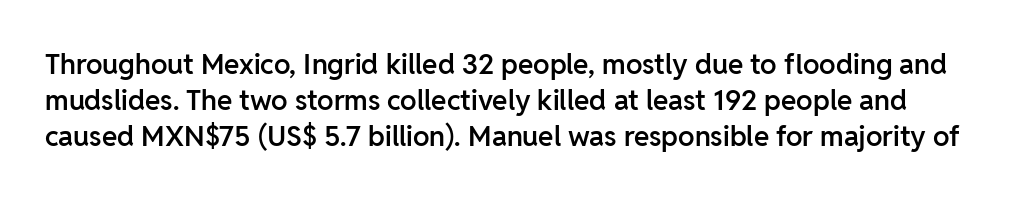
Anything drawn beneath the words? Only blank space. Look at the bottom of the vertical strokes: they stop flat, with no serifs. Unlike italic type, these characters show no tilt at all. Standard letterfit; no display-style spreading of the glyphs. A typesetter would call this leading conventional body-copy spacing.
